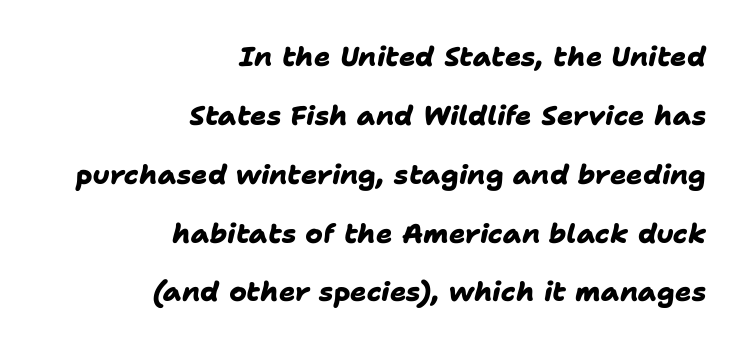
The type is set solid horizontally, with unmodified tracking. This rendering features lettering with no underline. Leading is clearly above the norm, producing a sparse column. In CSS terms this would be text-align: right. The typesetting leans heavy: a genuine bold.
